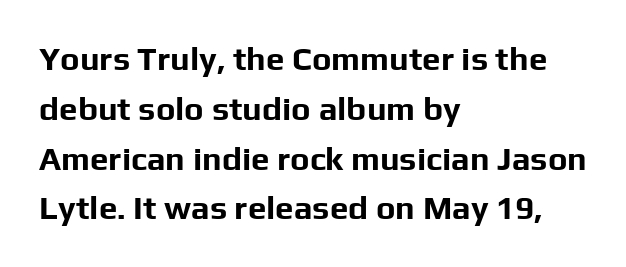
The image shows 33 px bold sans-serif type, upright; set left-aligned, normal line spacing (1.51x), normal letter spacing, not underlined; low stroke contrast and a medium x-height.
